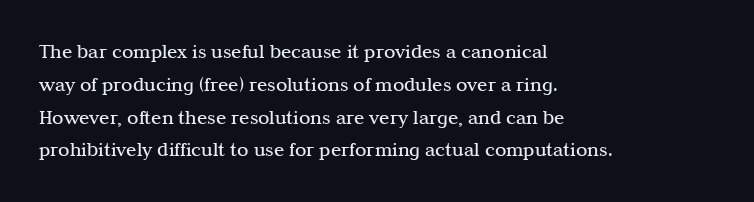
The image shows 21 px text type, upright; set left-aligned, normal line spacing (1.56x), normal letter spacing, not underlined.
